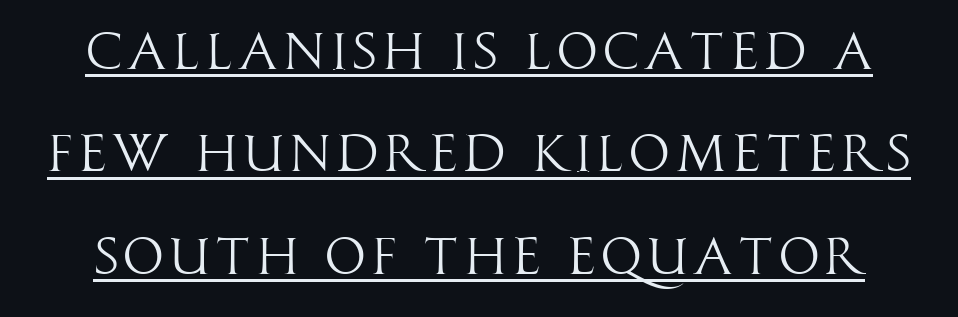
The passage shown is typed in a proportional face where columns would drift. Vertically, the passage feels expansive, rows floating well apart. This reads as an unemphasized weight, regular at the heaviest. Do the letters lean? They stand straight. A baseline rule has been typeset under these characters.
